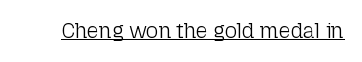
Italic: no, the glyphs are upright roman. You can see a thin bar hugging the bottom of the glyphs. Nothing heavy about these letters — not bold at all. Look at the tracking — it's just the regular setting, nothing added.
